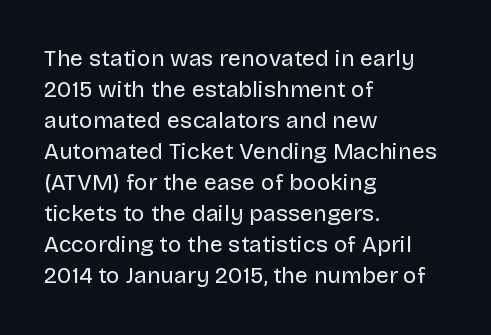
The image shows 23 px text type, upright; set left-aligned, normal line spacing (1.35x), normal letter spacing, not underlined.
